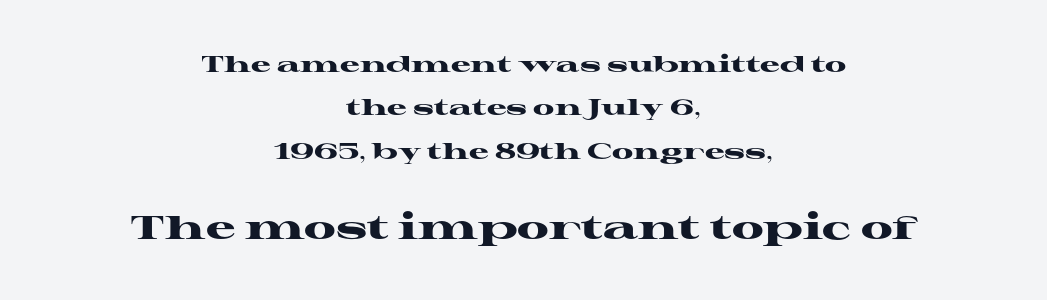
The image shows 33 px heavy, wide serif type, upright; set centered, loose line spacing (1.97x), normal letter spacing, not underlined; the second (bottom) block is 1.5x larger; high stroke contrast and a medium x-height.
